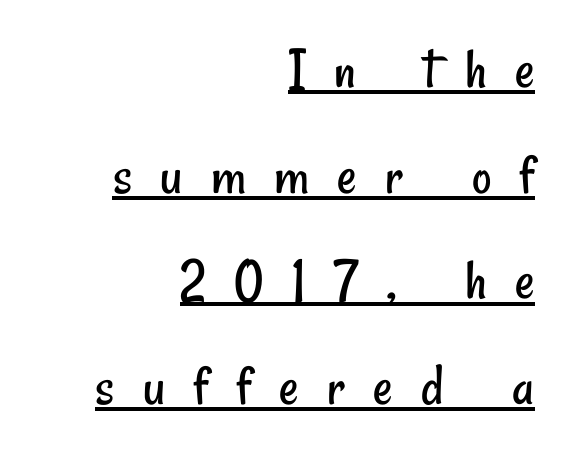
The image shows 60 px regular-weight, condensed sans-serif type; set right-aligned, line spacing 1.76x, unusually wide letter spacing (+0.47 em), underlined; low stroke contrast and a small x-height.
